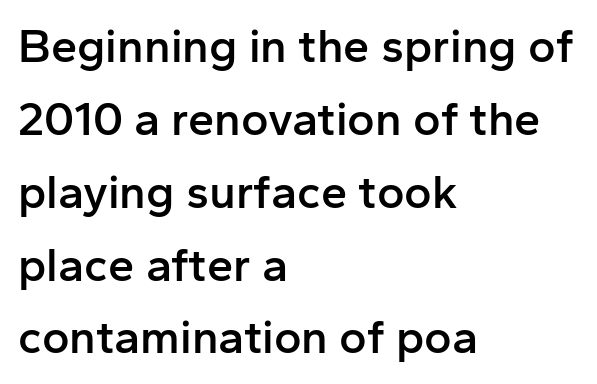
Glyph-to-glyph distance matches everyday printed text. The typesetting leans somewhat heavy: a semibold. A typesetter would call this proportional, since set widths differ per character. Casual observation: everything's shoved over to the left. Line spacing here is normal.
